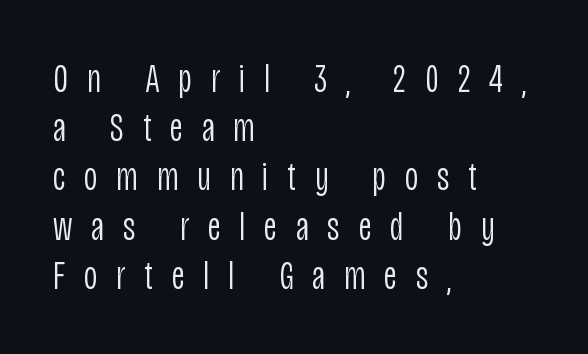
The image shows 41 px light, condensed sans-serif type, upright; set left-aligned, line spacing 1.2x, unusually wide letter spacing (+0.46 em), not underlined; low stroke contrast and a large x-height.
